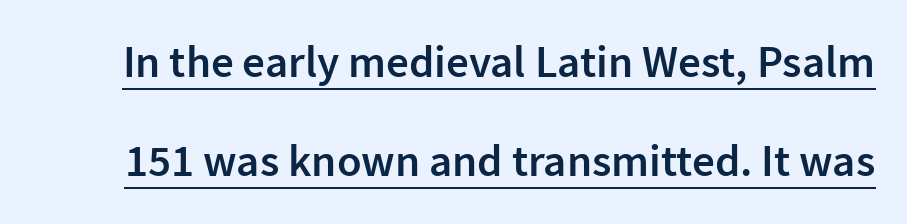
{"serif": "no", "italic": "no", "bold": "semi", "weight": "semibold", "width": "normal", "stroke_contrast": "low", "x_height": "medium", "monospaced": "no", "underline": "yes", "line_spacing": "loose", "line_spacing_ratio": 2.21, "letter_spacing": "normal", "letter_spacing_em": 0.0, "glyph_px": 45}
